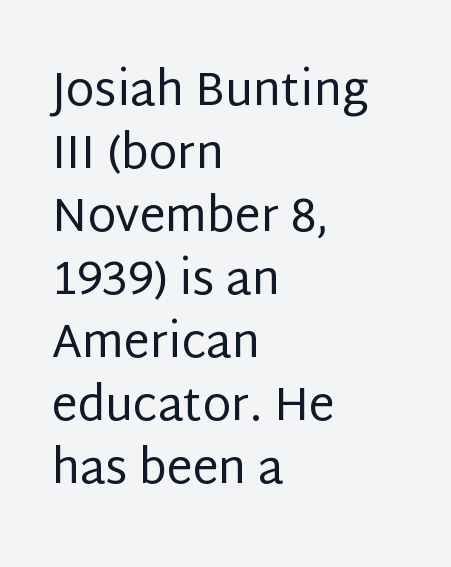
The image shows 46 px regular-weight sans-serif type, upright; set left-aligned, normal line spacing (1.37x), normal letter spacing, not underlined; low stroke contrast and a large x-height.
